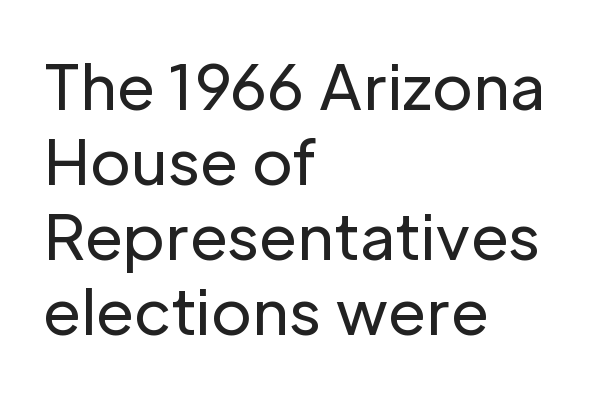
{"serif": "no", "italic": "no", "bold": "no", "weight": "regular", "width": "normal", "stroke_contrast": "low", "x_height": "medium", "monospaced": "no", "underline": "no", "align": "left", "line_spacing_ratio": 1.21, "letter_spacing": "normal", "letter_spacing_em": 0.0, "glyph_px": 62}
